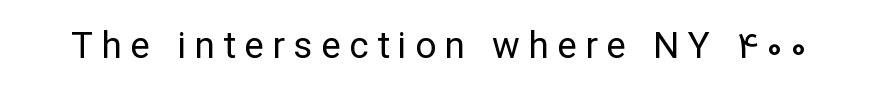
The image shows 37 px regular-weight sans-serif type, upright; set unusually wide letter spacing (+0.23 em), not underlined; low stroke contrast and a medium x-height.
